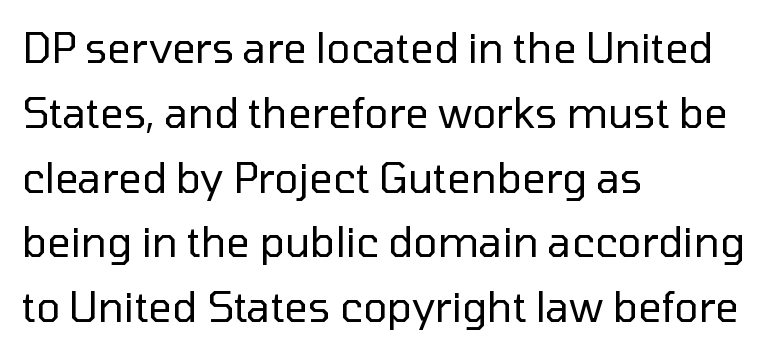
Q: Is the text bold? A: No.
Q: Is the text italic (slanted)? A: No, it is upright.
Q: Is the typeface a serif or a sans-serif typeface? A: Sans-serif.
Q: Is the text underlined? A: No.
Q: How is the paragraph aligned? A: Left-aligned.
Q: Is the spacing between letters normal or unusually wide? A: Normal.
Q: Is the spacing between lines tight, normal or loose? A: Normal.
Q: Width (condensed, normal, or wide)? A: Normal.
Q: Stroke contrast? A: Low.
Q: x-height? A: Medium.
Q: Monospaced? A: No.
